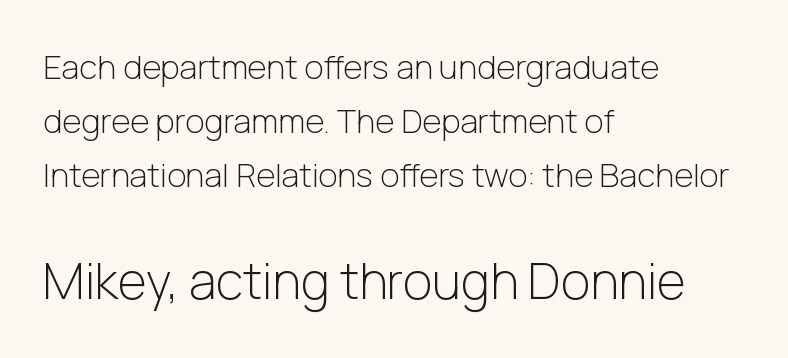
The image shows 50 px light sans-serif type, upright; set left-aligned, normal line spacing (1.64x), normal letter spacing, not underlined; the second (bottom) block is 1.52x larger; low stroke contrast and a medium x-height.
